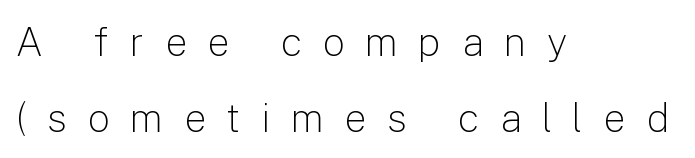
When letters stand straight like this, we call the style roman or upright. These lines stack with their left ends in a neat column. Looks like regular typesetting: each glyph gets only the width it needs. Each stroke keeps to a modest, everyday thickness or less. Letters rest on an invisible, unmarked baseline. In terms of leading, this rendering errs on the spacious side.
